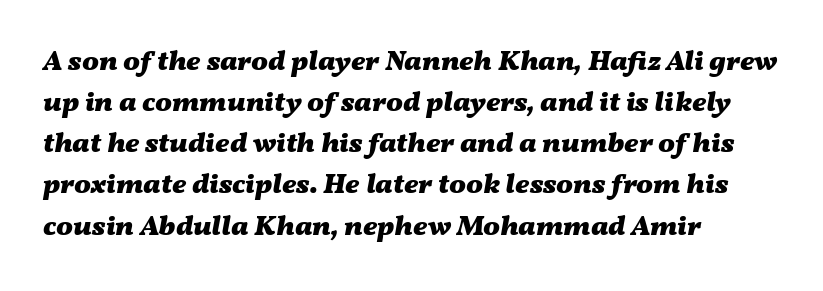
Q: Is the text bold? A: Yes.
Q: Is the text italic (slanted)? A: Yes, it leans right by about 11 degrees.
Q: Is the text underlined? A: No.
Q: How is the paragraph aligned? A: Left-aligned.
Q: Is the spacing between letters normal or unusually wide? A: Normal.
Q: Is the spacing between lines tight, normal or loose? A: Normal.
Q: Width (condensed, normal, or wide)? A: Wide.
Q: Stroke contrast? A: Medium.
Q: x-height? A: Medium.
Q: Monospaced? A: No.
